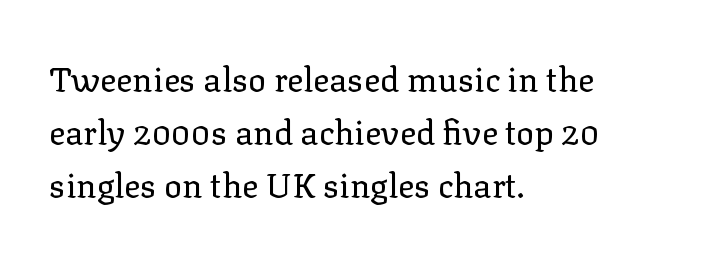
Q: Is the text bold? A: No.
Q: Is the text italic (slanted)? A: No, it is upright.
Q: Is the typeface a serif or a sans-serif typeface? A: Serif.
Q: Is the text underlined? A: No.
Q: How is the paragraph aligned? A: Left-aligned.
Q: Is the spacing between letters normal or unusually wide? A: Normal.
Q: Is the spacing between lines tight, normal or loose? A: Normal.
Q: Width (condensed, normal, or wide)? A: Normal.
Q: Stroke contrast? A: Low.
Q: x-height? A: Medium.
Q: Monospaced? A: No.
